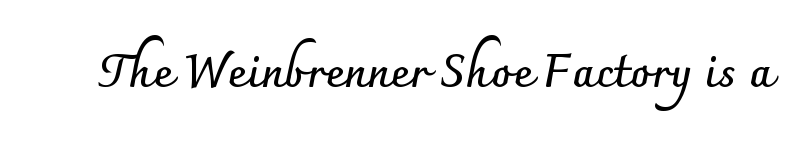
Do the characters align in a grid? No, the font is proportional. The text was rendered using a sans face with plain stroke endings. Lines of text with bare space underneath.
